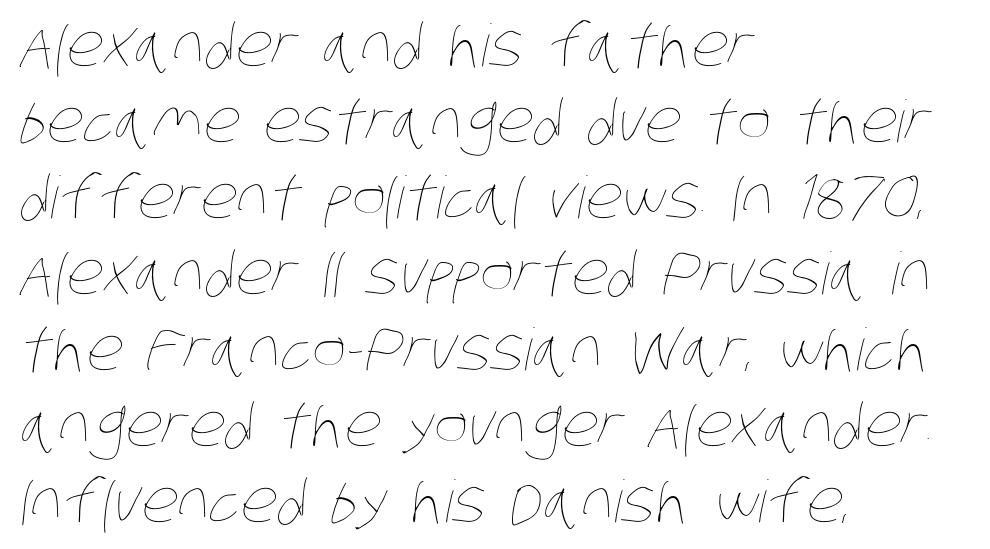
Q: Is the text bold? A: No.
Q: Is the text underlined? A: No.
Q: How is the paragraph aligned? A: Left-aligned.
Q: Is the spacing between letters normal or unusually wide? A: Normal.
Q: Is the spacing between lines tight, normal or loose? A: Normal.
Q: Width (condensed, normal, or wide)? A: Condensed.
Q: Stroke contrast? A: Low.
Q: x-height? A: Large.
Q: Monospaced? A: No.
